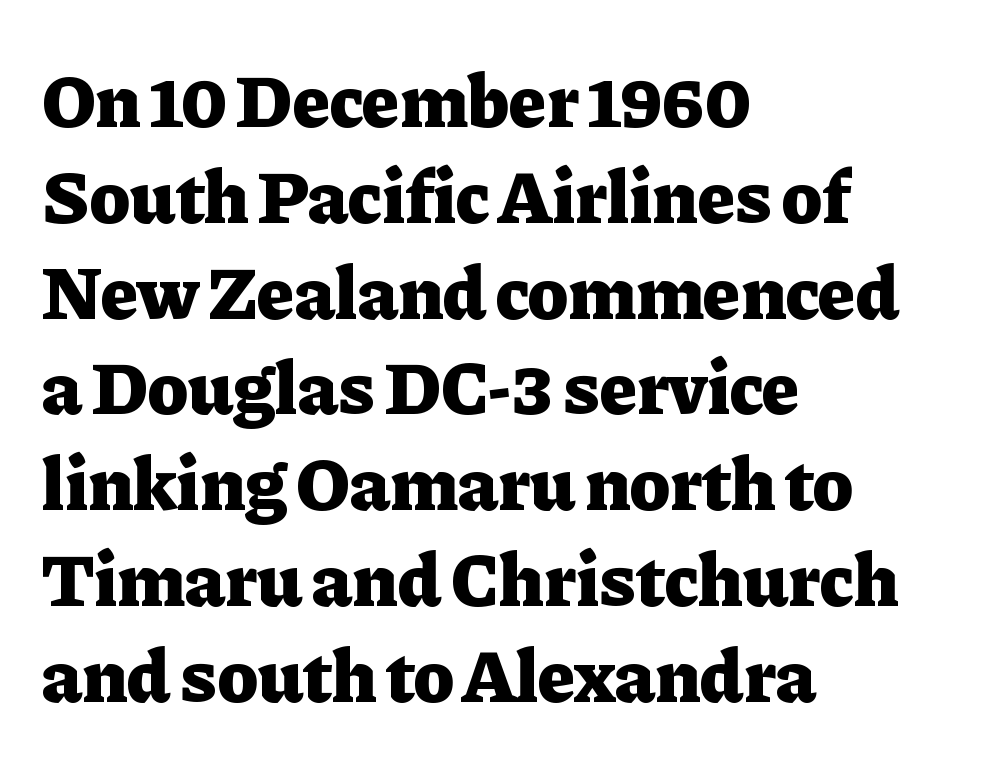
The zone under the glyphs is completely vacant. Each glyph is drawn with heavy, bold strokes. This is the regular roman posture of the typeface. One-word summary of the alignment: left. Reading down the column, the eye jumps a familiar distance to each next line.
